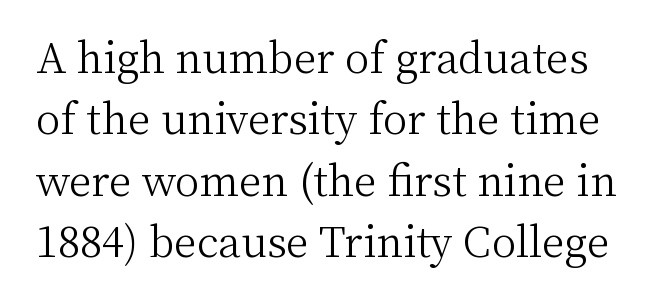
Proportional: the letters do not fall into vertical columns. Has an underline been added? It has not. Nope, not italic — everything's standing straight. Default kerning and tracking; the words read as compact shapes. Interline gaps are of average width in this sample.
